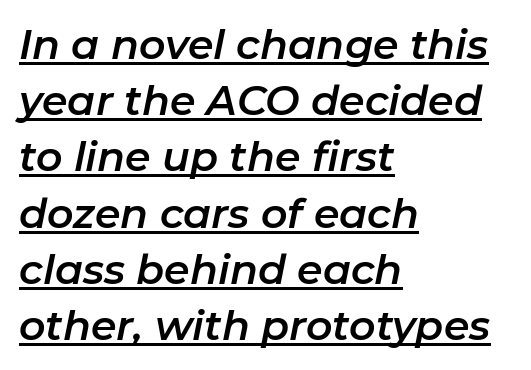
The image shows 41 px text type, italic (leaning right); set left-aligned, normal line spacing (1.37x), normal letter spacing, underlined; low stroke contrast and a medium x-height.
